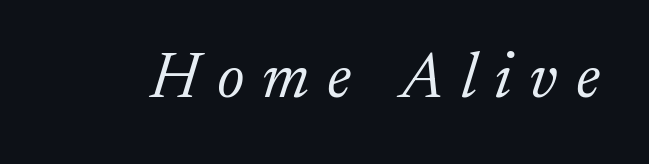
{"serif": "yes", "italic": "yes", "lean": "right", "slant_degrees": 17, "bold": "no", "weight": "light", "width": "normal", "stroke_contrast": "low", "x_height": "small", "monospaced": "no", "underline": "no", "letter_spacing": "wide", "letter_spacing_em": 0.27, "glyph_px": 65}
